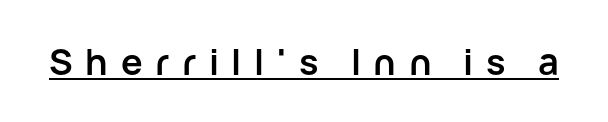
{"serif": "no", "italic": "no", "bold": "yes", "weight": "semibold", "width": "normal", "stroke_contrast": "low", "x_height": "medium", "monospaced": "no", "underline": "yes", "letter_spacing": "wide", "letter_spacing_em": 0.35, "glyph_px": 36}
